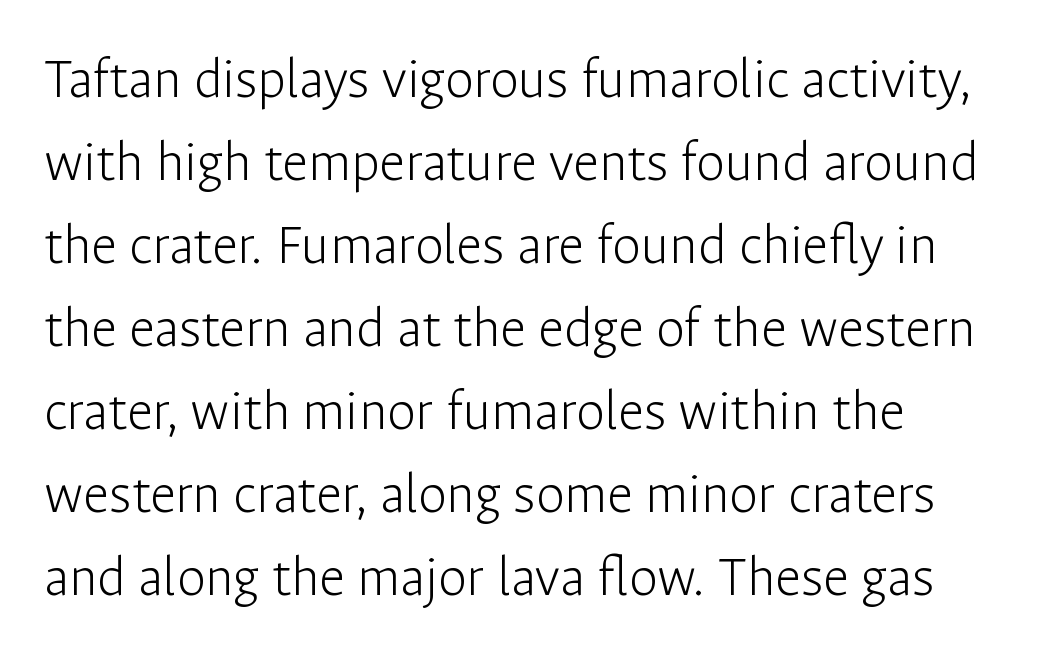
Q: Is the text bold? A: No.
Q: Is the text italic (slanted)? A: No, it is upright.
Q: Is the typeface a serif or a sans-serif typeface? A: Sans-serif.
Q: Is the text underlined? A: No.
Q: How is the paragraph aligned? A: Left-aligned.
Q: Is the spacing between letters normal or unusually wide? A: Normal.
Q: Is the spacing between lines tight, normal or loose? A: Normal.
Q: Width (condensed, normal, or wide)? A: Normal.
Q: Stroke contrast? A: Low.
Q: x-height? A: Medium.
Q: Monospaced? A: No.
